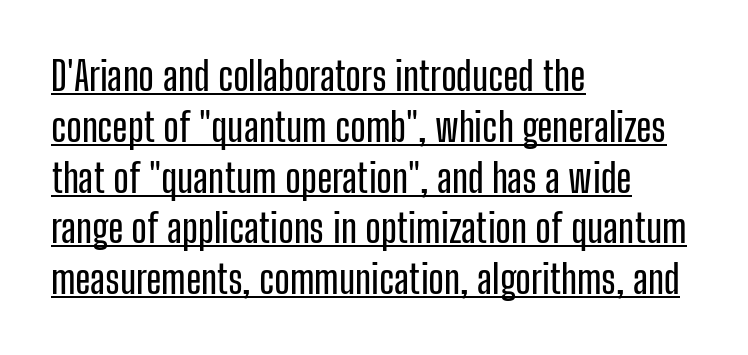
{"serif": "no", "italic": "no", "width": "condensed", "stroke_contrast": "low", "x_height": "medium", "monospaced": "no", "underline": "yes", "align": "left", "line_spacing": "normal", "line_spacing_ratio": 1.27, "letter_spacing": "normal", "letter_spacing_em": 0.0, "glyph_px": 40}
